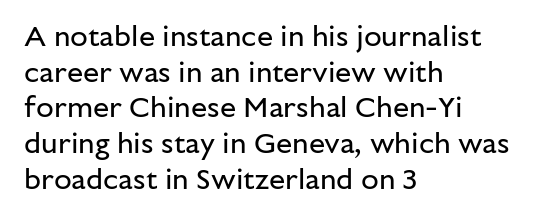
{"serif": "no", "italic": "no", "bold": "no", "weight": "regular", "width": "normal", "stroke_contrast": "low", "x_height": "medium", "monospaced": "no", "underline": "no", "align": "left", "line_spacing_ratio": 1.23, "letter_spacing": "normal", "letter_spacing_em": 0.0, "glyph_px": 29}
